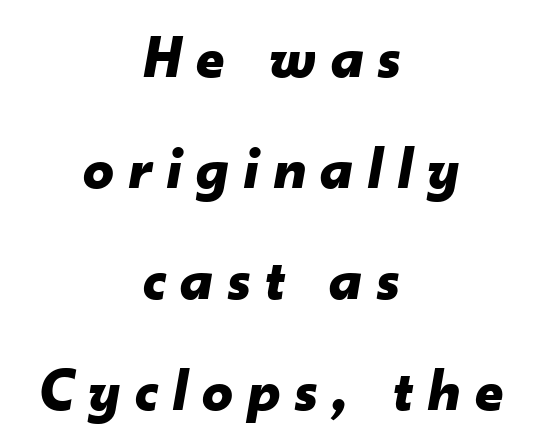
{"italic": "yes", "lean": "right", "slant_degrees": 10, "bold": "yes", "weight": "bold", "width": "normal", "stroke_contrast": "low", "x_height": "small", "monospaced": "no", "underline": "no", "align": "center", "line_spacing_ratio": 1.82, "letter_spacing": "wide", "letter_spacing_em": 0.23, "glyph_px": 61}
